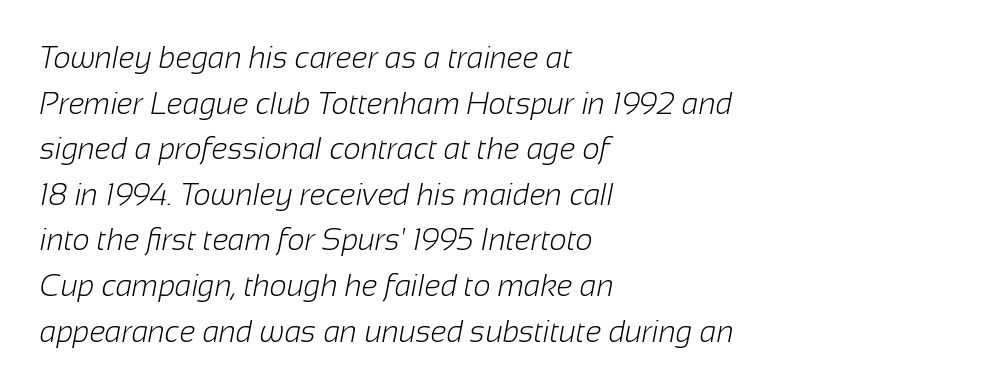
Spacing between characters is what you'd get straight out of the box. The compositor pushed each line to the left boundary. The typesetting does not lean heavy: it is not bold. Proportional: the letters do not fall into vertical columns. Leading: standard. Plain, unruled lines of type.
